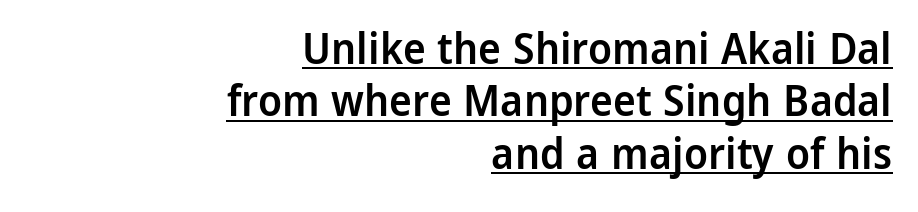
Q: Is the text bold? A: Semi-bold.
Q: Is the text italic (slanted)? A: No, it is upright.
Q: Is the typeface a serif or a sans-serif typeface? A: Sans-serif.
Q: Is the text underlined? A: Yes.
Q: How is the paragraph aligned? A: Right-aligned.
Q: Is the spacing between letters normal or unusually wide? A: Normal.
Q: Width (condensed, normal, or wide)? A: Normal.
Q: Stroke contrast? A: Low.
Q: x-height? A: Medium.
Q: Monospaced? A: No.
